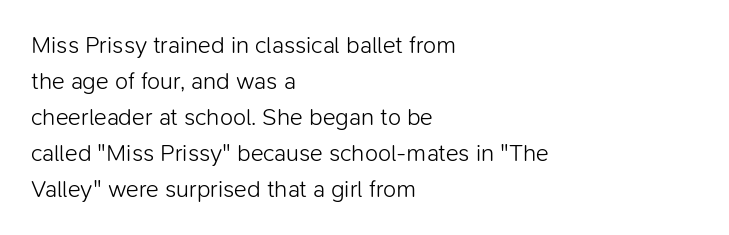
{"italic": "no", "bold": "no", "underline": "no", "align": "left", "line_spacing": "normal", "line_spacing_ratio": 1.5, "letter_spacing": "normal", "letter_spacing_em": 0.0, "glyph_px": 24}
